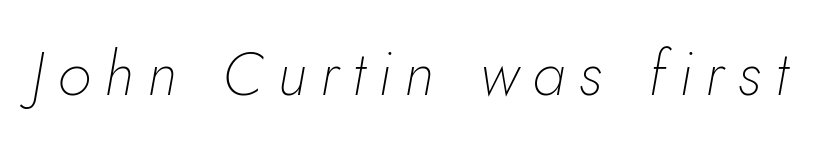
Each letter keeps its own natural width here, so spacing adapts to shape. Display-style spreading of the glyphs; the letterfit is very open. Only glyphs here, with clear space below each row. Italic: yes, the glyphs are oblique.
